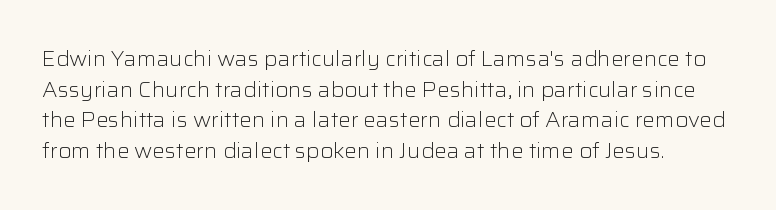
{"italic": "no", "bold": "no", "underline": "no", "line_spacing": "normal", "line_spacing_ratio": 1.46, "letter_spacing": "normal", "letter_spacing_em": 0.0, "glyph_px": 21}
